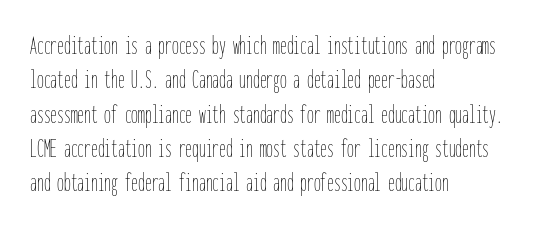
The letterforms sit at book weight or below. Honestly, the letter spacing is just normal — you wouldn't notice it. The type sits square on the baseline with zero lean. Unmarked baselines from the first word to the last. The text block is weighted toward the left margin, trailing off unevenly rightward. The designer left line spacing at the default.
